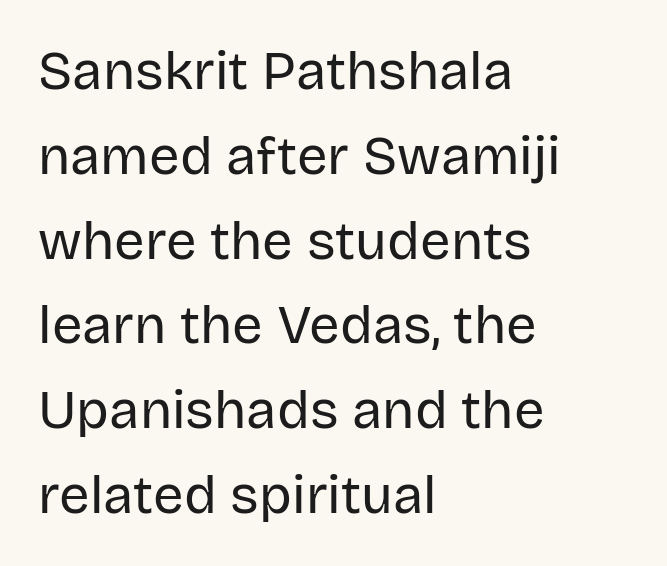
{"serif": "no", "italic": "no", "bold": "no", "weight": "regular", "width": "normal", "stroke_contrast": "low", "x_height": "large", "monospaced": "no", "underline": "no", "align": "left", "line_spacing": "normal", "line_spacing_ratio": 1.57, "letter_spacing": "normal", "letter_spacing_em": 0.0, "glyph_px": 54}
